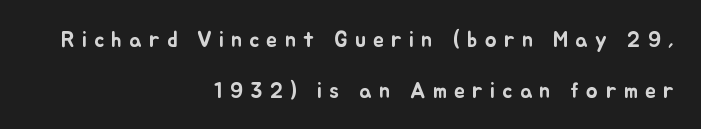
The image shows 22 px text type, upright; set right-aligned, loose line spacing (2.32x), unusually wide letter spacing (+0.33 em), not underlined.
